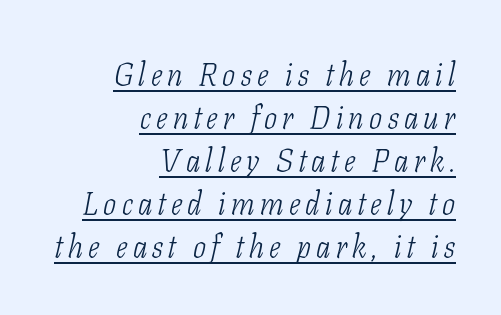
Q: Is the text bold? A: No.
Q: Is the text italic (slanted)? A: Yes, it leans right by about 11 degrees.
Q: Is the typeface a serif or a sans-serif typeface? A: Serif.
Q: Is the text underlined? A: Yes.
Q: How is the paragraph aligned? A: Right-aligned.
Q: Is the spacing between lines tight, normal or loose? A: Normal.
Q: Width (condensed, normal, or wide)? A: Condensed.
Q: Stroke contrast? A: Low.
Q: x-height? A: Medium.
Q: Monospaced? A: No.
